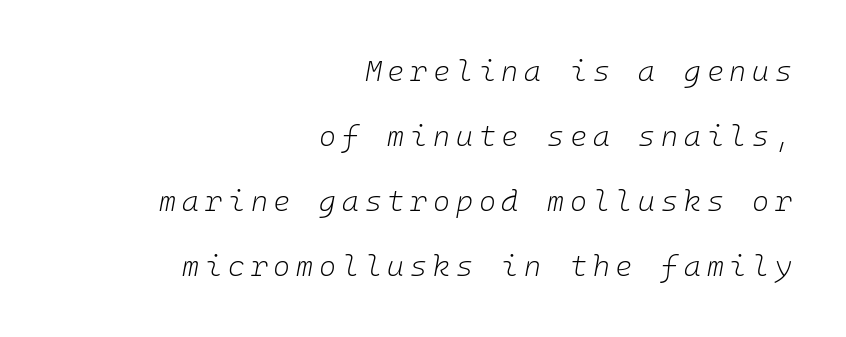
The image shows 29 px light type, italic (leaning right); set right-aligned, loose line spacing (2.24x), unusually wide letter spacing (+0.2 em), not underlined; low stroke contrast and a medium x-height.
